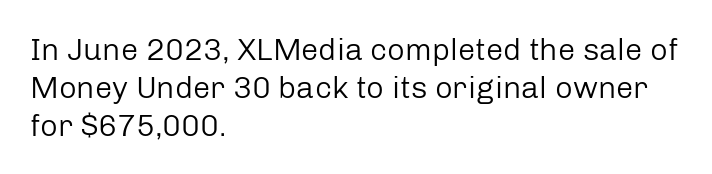
{"serif": "no", "italic": "no", "bold": "no", "weight": "regular", "width": "normal", "stroke_contrast": "low", "x_height": "medium", "monospaced": "no", "underline": "no", "align": "left", "line_spacing_ratio": 1.22, "letter_spacing": "normal", "letter_spacing_em": 0.0, "glyph_px": 31}
